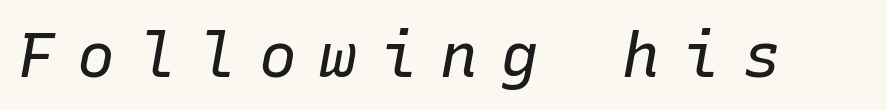
Q: Is the text bold? A: No.
Q: Is the text italic (slanted)? A: Yes, it leans right by about 10 degrees.
Q: Is the text underlined? A: No.
Q: Is the spacing between letters normal or unusually wide? A: Unusually wide.
Q: Width (condensed, normal, or wide)? A: Normal.
Q: Stroke contrast? A: Low.
Q: x-height? A: Medium.
Q: Monospaced? A: Yes.
